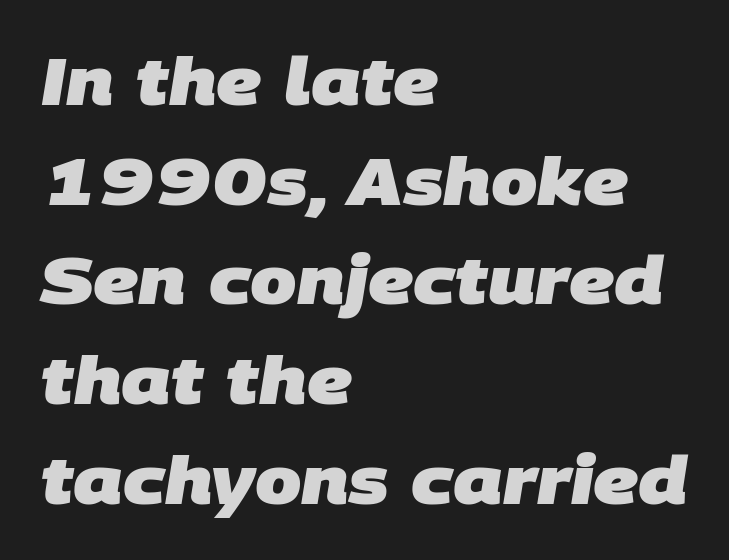
The image shows 66 px heavy sans-serif type; set left-aligned, normal line spacing (1.51x), normal letter spacing, not underlined; low stroke contrast and a large x-height.
